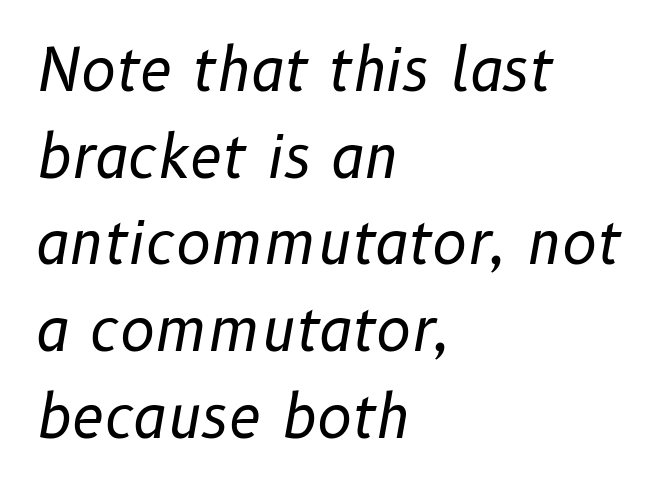
Q: Is the text bold? A: No.
Q: Is the text italic (slanted)? A: Yes, it leans right by about 10 degrees.
Q: Is the text underlined? A: No.
Q: How is the paragraph aligned? A: Left-aligned.
Q: Is the spacing between letters normal or unusually wide? A: Normal.
Q: Is the spacing between lines tight, normal or loose? A: Normal.
Q: Width (condensed, normal, or wide)? A: Normal.
Q: Stroke contrast? A: Low.
Q: x-height? A: Medium.
Q: Monospaced? A: No.
